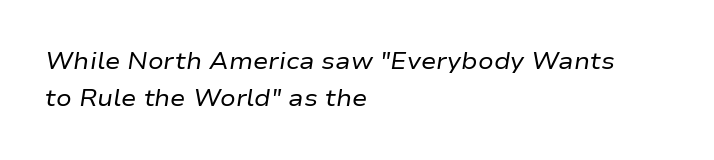
Glyph-to-glyph distance matches everyday printed text. The space directly below the letters is spotless. The paragraph has a hard left edge and a soft right edge. There's an unmistakable incline to the writing here.
